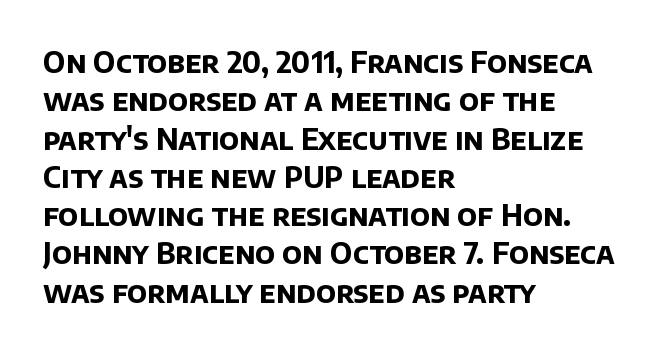
Q: Is the text bold? A: Yes.
Q: Is the typeface a serif or a sans-serif typeface? A: Sans-serif.
Q: Is the text underlined? A: No.
Q: How is the paragraph aligned? A: Left-aligned.
Q: Is the spacing between letters normal or unusually wide? A: Normal.
Q: Is the spacing between lines tight, normal or loose? A: Normal.
Q: Width (condensed, normal, or wide)? A: Normal.
Q: Stroke contrast? A: Low.
Q: x-height? A: Large.
Q: Monospaced? A: No.
